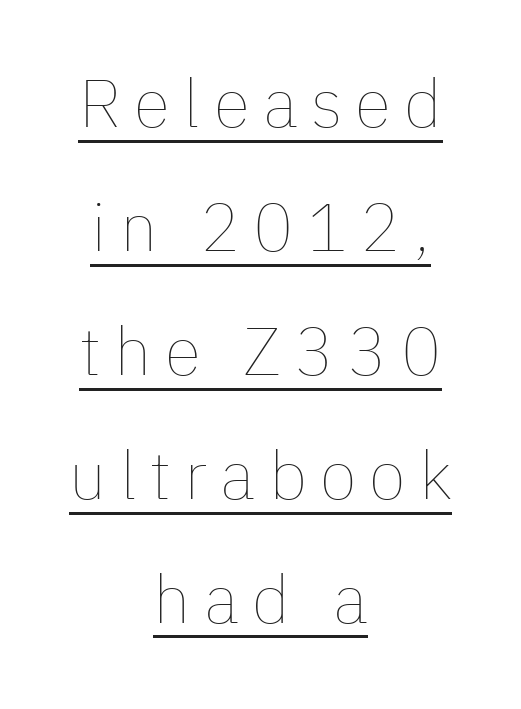
Proportional: the letters do not fall into vertical columns. The font sits on the lighter half of the weight spectrum, regular included. Italic: no, the glyphs are upright roman. The tracking reads as deliberately expanded to a designer's eye. Beneath each row of characters lies a ruled line. Does the copy run flush right? No — it is centered line by line.
